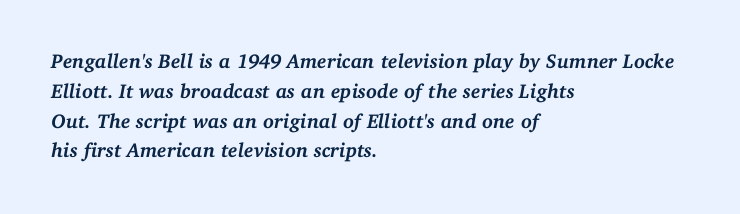
Q: Is the text bold? A: Yes.
Q: Is the text italic (slanted)? A: Yes, it leans right by about 11 degrees.
Q: Is the text underlined? A: No.
Q: How is the paragraph aligned? A: Left-aligned.
Q: Is the spacing between letters normal or unusually wide? A: Normal.
Q: Is the spacing between lines tight, normal or loose? A: Normal.
